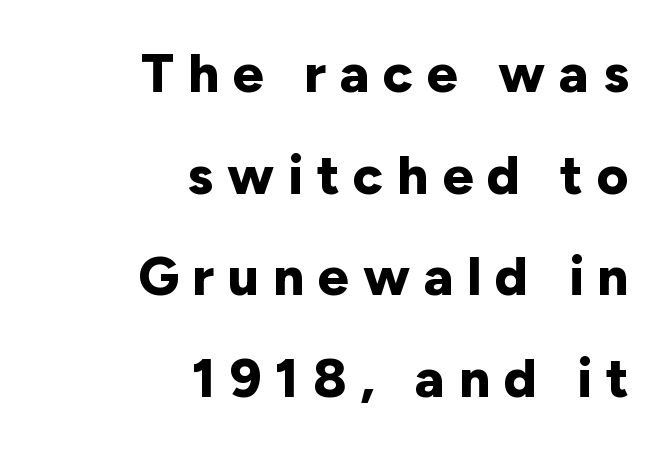
{"serif": "no", "italic": "no", "bold": "yes", "weight": "bold", "width": "normal", "stroke_contrast": "low", "x_height": "medium", "monospaced": "no", "underline": "no", "align": "right", "line_spacing_ratio": 1.85, "letter_spacing": "wide", "letter_spacing_em": 0.25, "glyph_px": 55}
